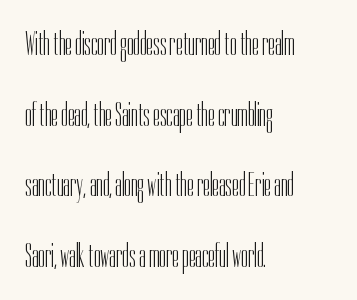
{"serif": "no", "italic": "no", "bold": "no", "weight": "light", "width": "condensed", "stroke_contrast": "low", "x_height": "medium", "monospaced": "no", "underline": "no", "align": "left", "line_spacing": "loose", "line_spacing_ratio": 2.08, "letter_spacing": "normal", "letter_spacing_em": 0.0, "glyph_px": 34}
